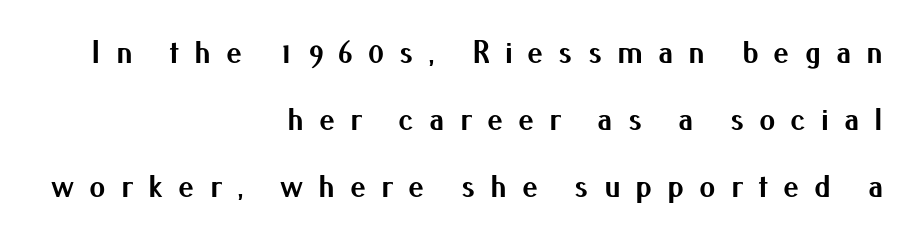
Type without underlining. A great deal of white space separates one row of letters from the next. The rendering uses natural spacing where letterforms have individual widths. Stroke terminals: plain, sans-serif. Typographic density is high because the face is bold. Spacing between characters has been opened up far beyond the box default.
